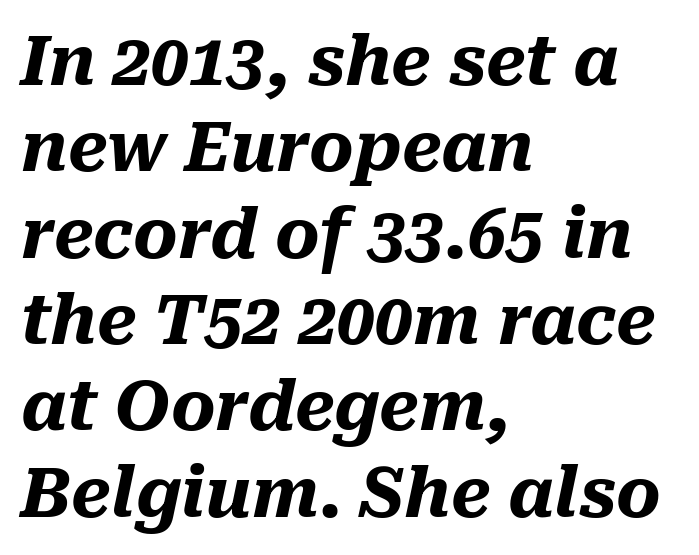
Q: Is the text bold? A: Yes.
Q: Is the text italic (slanted)? A: Yes, it leans right by about 10 degrees.
Q: Is the text underlined? A: No.
Q: How is the paragraph aligned? A: Left-aligned.
Q: Is the spacing between letters normal or unusually wide? A: Normal.
Q: Is the spacing between lines tight, normal or loose? A: Normal.
Q: Width (condensed, normal, or wide)? A: Normal.
Q: Stroke contrast? A: Medium.
Q: x-height? A: Medium.
Q: Monospaced? A: No.
